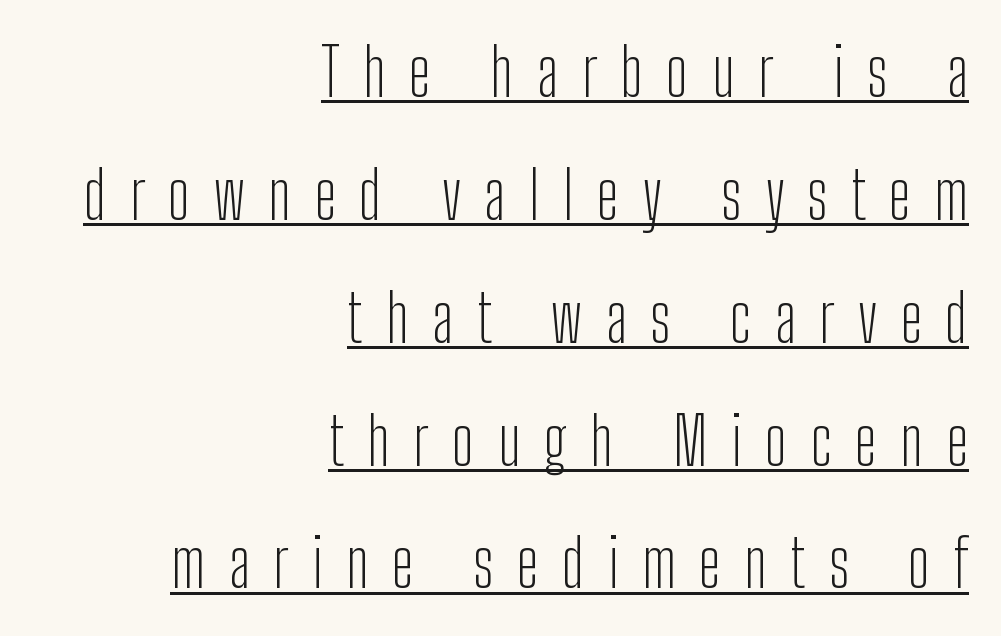
Q: Is the text bold? A: No.
Q: Is the text italic (slanted)? A: No, it is upright.
Q: Is the typeface a serif or a sans-serif typeface? A: Sans-serif.
Q: Is the text underlined? A: Yes.
Q: How is the paragraph aligned? A: Right-aligned.
Q: Is the spacing between letters normal or unusually wide? A: Unusually wide.
Q: Width (condensed, normal, or wide)? A: Condensed.
Q: Stroke contrast? A: Low.
Q: x-height? A: Medium.
Q: Monospaced? A: No.
